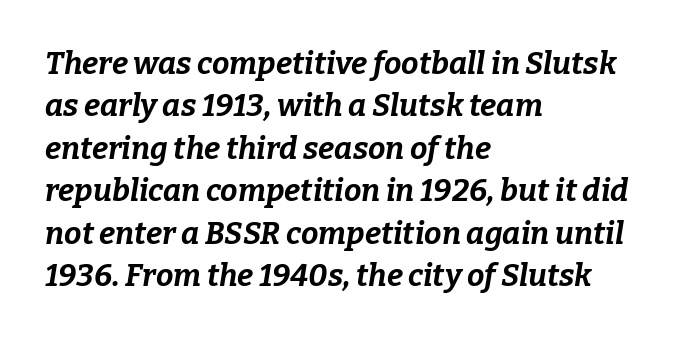
The space beneath each line is pristine and unruled. Default kerning and tracking; the words read as compact shapes. The glyphs have the mass of a bold cut. This sample uses an oblique cut, with every glyph tilted off the vertical. These lines are rendered in a variable-pitch font.
